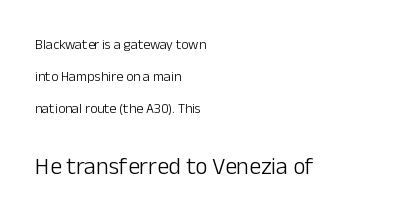
Look at the tracking — it's just the regular setting, nothing added. Leftover space on each line is placed entirely after the last word. It's the straight-up-and-down kind of type. The weight tops out at a normal text grade. Reading down the column, the eye jumps a long way to each next line.
